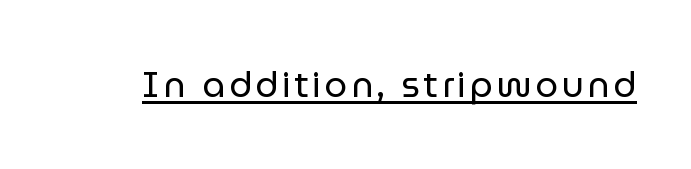
The image shows 36 px regular-weight sans-serif type, upright; set underlined; low stroke contrast and a medium x-height.
